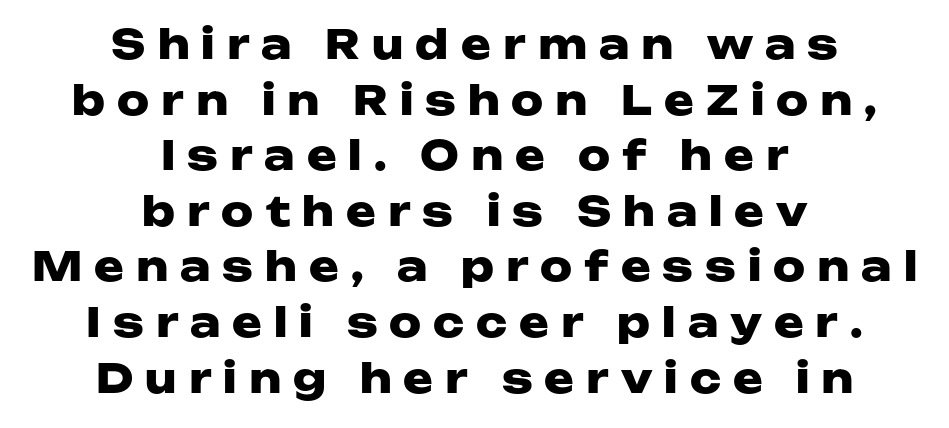
Q: Is the text bold? A: Yes.
Q: Is the text italic (slanted)? A: No, it is upright.
Q: Is the typeface a serif or a sans-serif typeface? A: Sans-serif.
Q: Is the text underlined? A: No.
Q: How is the paragraph aligned? A: Centered.
Q: Is the spacing between letters normal or unusually wide? A: Unusually wide.
Q: Is the spacing between lines tight, normal or loose? A: Normal.
Q: Width (condensed, normal, or wide)? A: Wide.
Q: Stroke contrast? A: Low.
Q: x-height? A: Medium.
Q: Monospaced? A: No.
